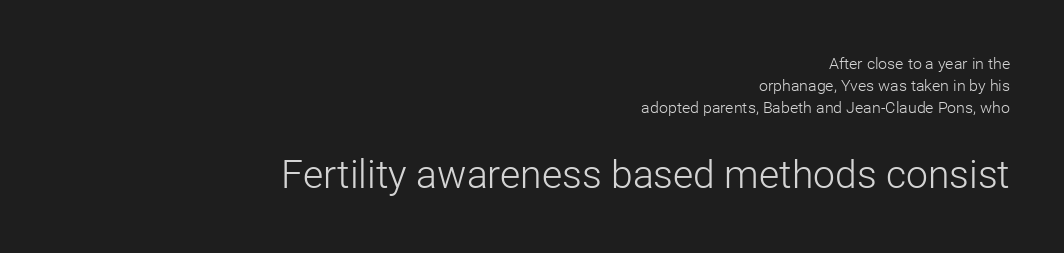
You could call the tracking neutral — neither tight nor loose. Horizontally, the lines are justified to the trailing edge only. No chunkiness to these letters — they're not bold. Line spacing here is normal. Here the designer chose a conventional face with non-uniform glyph widths. The passage shown is typeset with a sans-serif family.
